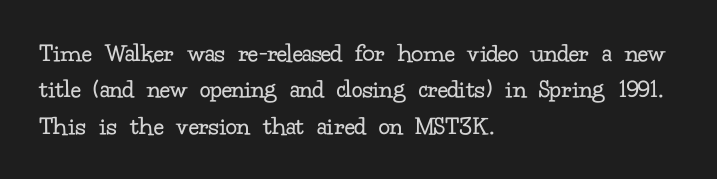
Upright lettering throughout. Reading down the column, the eye jumps a familiar distance to each next line. The typesetting does not lean heavy: it is not bold. Horizontal alignment here is leftward, the default for most running prose. The space directly below the letters is spotless. Glyph-to-glyph distance matches everyday printed text.
